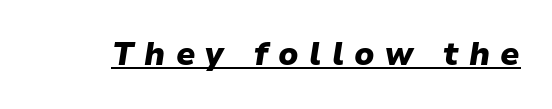
The image shows 32 px heavy type, italic (leaning right); set unusually wide letter spacing (+0.32 em), underlined; low stroke contrast and a medium x-height.
